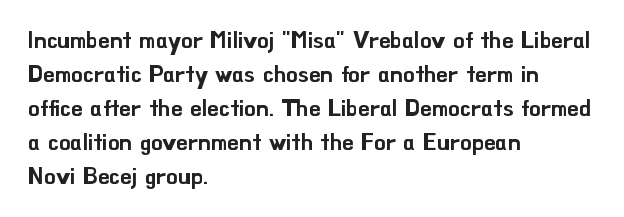
The image shows 23 px text type, upright; set left-aligned, normal line spacing (1.48x), normal letter spacing, not underlined.
